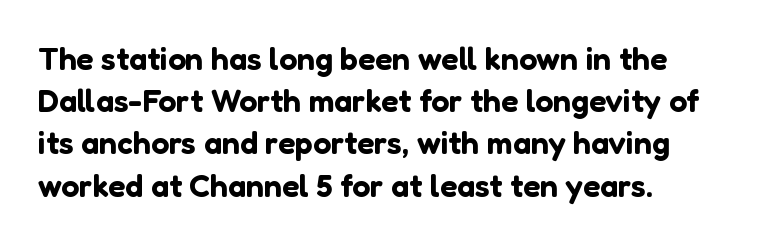
Q: Is the text italic (slanted)? A: No, it is upright.
Q: Is the typeface a serif or a sans-serif typeface? A: Sans-serif.
Q: Is the text underlined? A: No.
Q: How is the paragraph aligned? A: Left-aligned.
Q: Is the spacing between letters normal or unusually wide? A: Normal.
Q: Is the spacing between lines tight, normal or loose? A: Normal.
Q: Width (condensed, normal, or wide)? A: Normal.
Q: Stroke contrast? A: Low.
Q: x-height? A: Medium.
Q: Monospaced? A: No.
